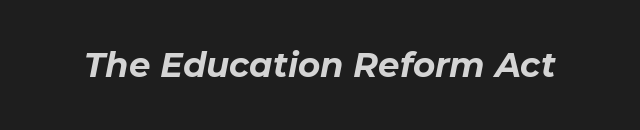
{"italic": "yes", "lean": "right", "slant_degrees": 11, "bold": "yes", "weight": "bold", "width": "normal", "stroke_contrast": "low", "x_height": "medium", "monospaced": "no", "underline": "no", "letter_spacing": "normal", "letter_spacing_em": 0.0, "glyph_px": 34}
